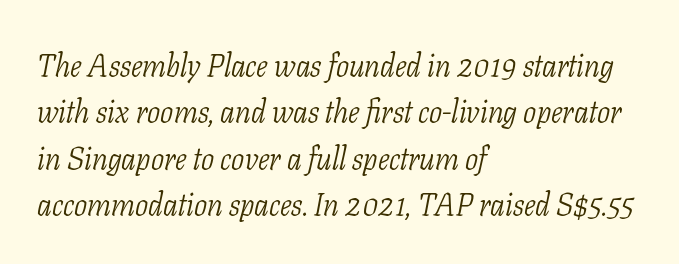
Q: Is the text bold? A: No.
Q: Is the text italic (slanted)? A: Yes, it leans right by about 11 degrees.
Q: Is the typeface a serif or a sans-serif typeface? A: Serif.
Q: Is the text underlined? A: No.
Q: How is the paragraph aligned? A: Left-aligned.
Q: Is the spacing between letters normal or unusually wide? A: Normal.
Q: Is the spacing between lines tight, normal or loose? A: Normal.
Q: Width (condensed, normal, or wide)? A: Condensed.
Q: Stroke contrast? A: Low.
Q: x-height? A: Medium.
Q: Monospaced? A: No.
